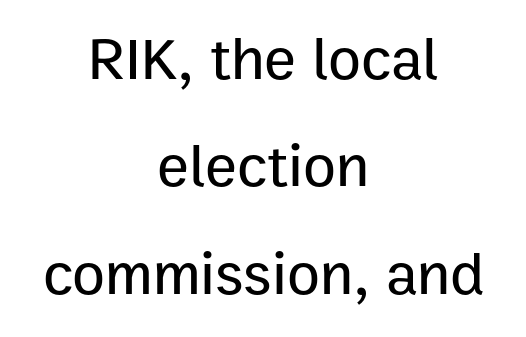
The image shows 60 px sans-serif type, upright; set centered, line spacing 1.79x, normal letter spacing, not underlined; low stroke contrast and a medium x-height.
